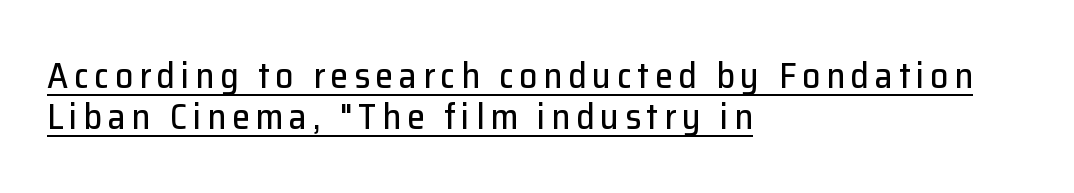
Q: Is the text italic (slanted)? A: No, it is upright.
Q: Is the typeface a serif or a sans-serif typeface? A: Sans-serif.
Q: Is the text underlined? A: Yes.
Q: How is the paragraph aligned? A: Left-aligned.
Q: Is the spacing between lines tight, normal or loose? A: Tight.
Q: Width (condensed, normal, or wide)? A: Normal.
Q: Stroke contrast? A: Low.
Q: x-height? A: Medium.
Q: Monospaced? A: No.
